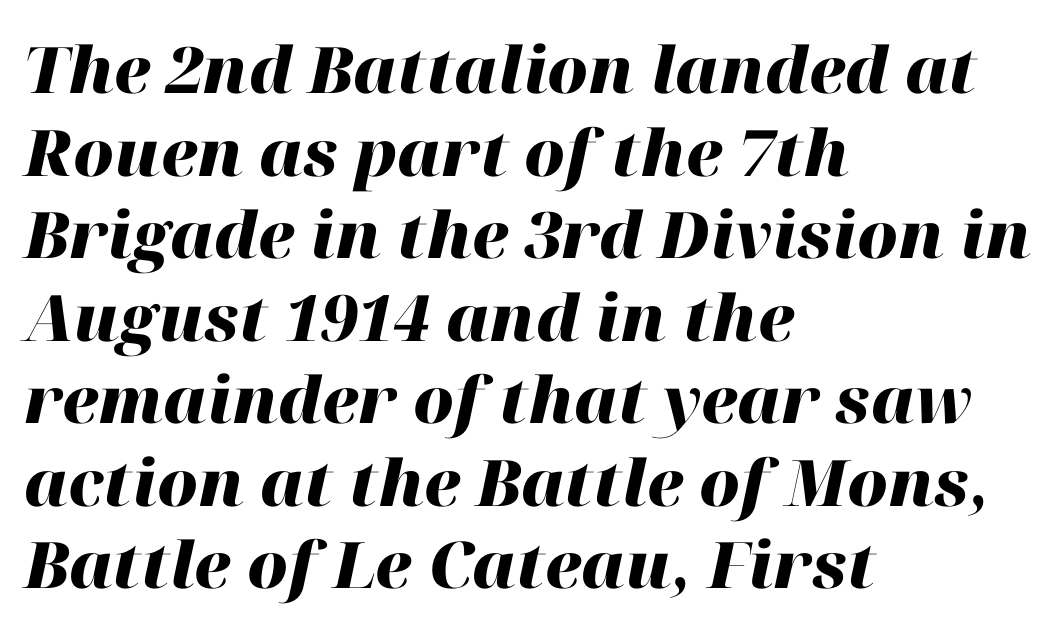
{"italic": "yes", "lean": "right", "slant_degrees": 12, "bold": "yes", "weight": "heavy", "width": "normal", "stroke_contrast": "high", "x_height": "medium", "monospaced": "no", "underline": "no", "align": "left", "line_spacing": "normal", "line_spacing_ratio": 1.29, "letter_spacing": "normal", "letter_spacing_em": 0.0, "glyph_px": 64}
